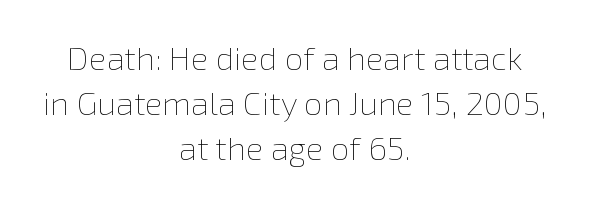
The font sits on the lighter half of the weight spectrum, regular included. Character widths vary here, with narrow letters taking less room than wide ones. The line texture is even and compact thanks to regular tracking. These lines sit exactly where default settings would place them. Just letters on the line, the space beneath them empty.
